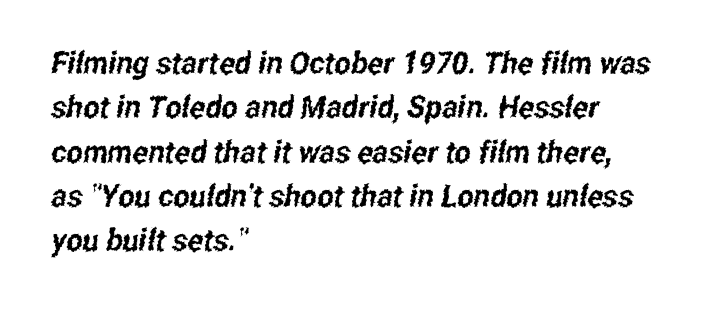
Note: no serifs on the glyphs. Honestly, there is no underline to notice here at all. How are the letters spaced? Ordinarily, with no added tracking. Regular leading. In CSS terms this would be text-align: left. The passage shown is typed in a proportional face where columns would drift.
